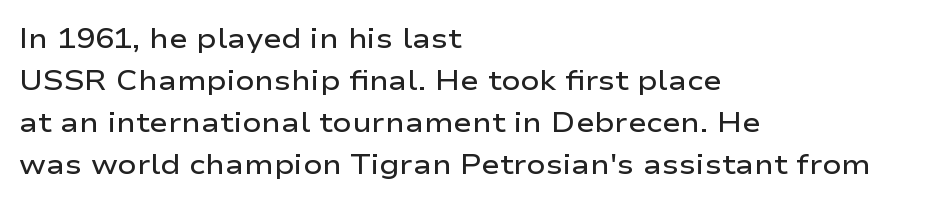
Q: Is the text bold? A: Semi-bold.
Q: Is the text italic (slanted)? A: No, it is upright.
Q: Is the typeface a serif or a sans-serif typeface? A: Sans-serif.
Q: Is the text underlined? A: No.
Q: How is the paragraph aligned? A: Left-aligned.
Q: Is the spacing between letters normal or unusually wide? A: Normal.
Q: Is the spacing between lines tight, normal or loose? A: Normal.
Q: Width (condensed, normal, or wide)? A: Wide.
Q: Stroke contrast? A: Low.
Q: x-height? A: Medium.
Q: Monospaced? A: No.
